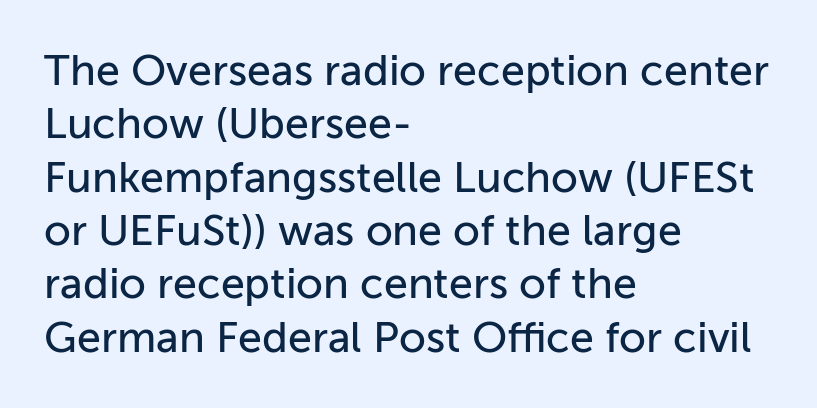
Q: Is the text italic (slanted)? A: No, it is upright.
Q: Is the typeface a serif or a sans-serif typeface? A: Sans-serif.
Q: Is the text underlined? A: No.
Q: How is the paragraph aligned? A: Left-aligned.
Q: Is the spacing between letters normal or unusually wide? A: Normal.
Q: Width (condensed, normal, or wide)? A: Normal.
Q: Stroke contrast? A: Low.
Q: x-height? A: Medium.
Q: Monospaced? A: No.
